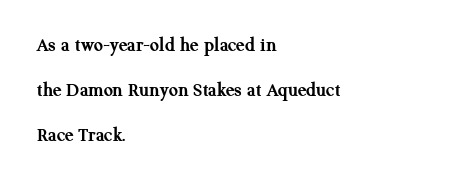
{"italic": "no", "bold": "yes", "underline": "no", "align": "left", "line_spacing": "loose", "line_spacing_ratio": 2.24, "letter_spacing": "normal", "letter_spacing_em": 0.0, "glyph_px": 20}
